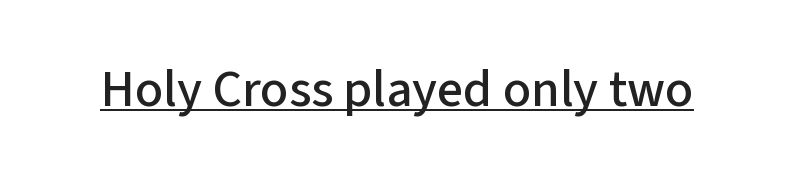
{"serif": "no", "italic": "no", "width": "normal", "stroke_contrast": "low", "x_height": "medium", "monospaced": "no", "underline": "yes", "letter_spacing": "normal", "letter_spacing_em": 0.0, "glyph_px": 52}
